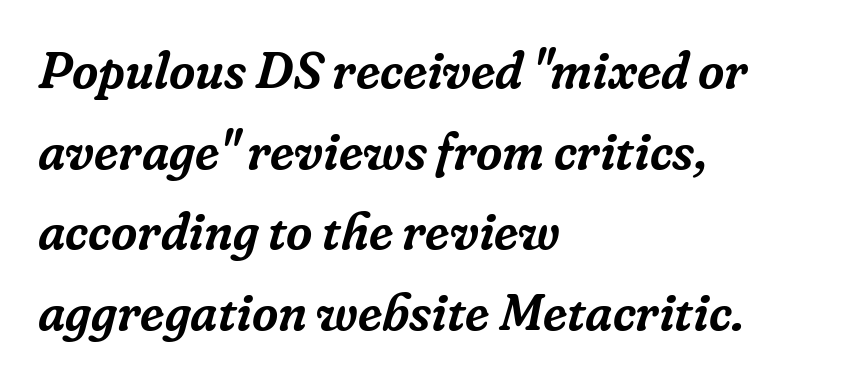
Q: Is the text italic (slanted)? A: Yes, it leans right by about 16 degrees.
Q: Is the typeface a serif or a sans-serif typeface? A: Serif.
Q: Is the text underlined? A: No.
Q: How is the paragraph aligned? A: Left-aligned.
Q: Is the spacing between letters normal or unusually wide? A: Normal.
Q: Is the spacing between lines tight, normal or loose? A: Normal.
Q: Width (condensed, normal, or wide)? A: Normal.
Q: Stroke contrast? A: Low.
Q: x-height? A: Medium.
Q: Monospaced? A: No.
